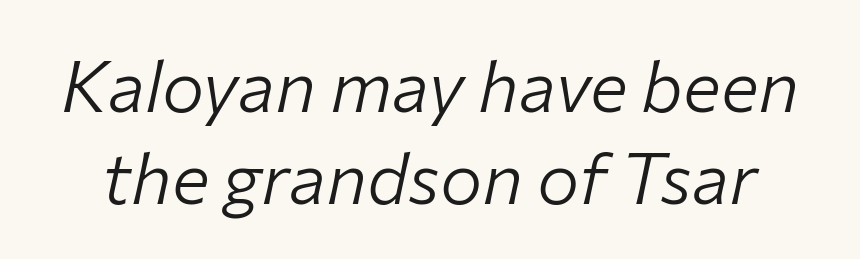
The image shows 71 px light type, italic (leaning right); set normal line spacing (1.3x), normal letter spacing, not underlined; low stroke contrast and a medium x-height.
